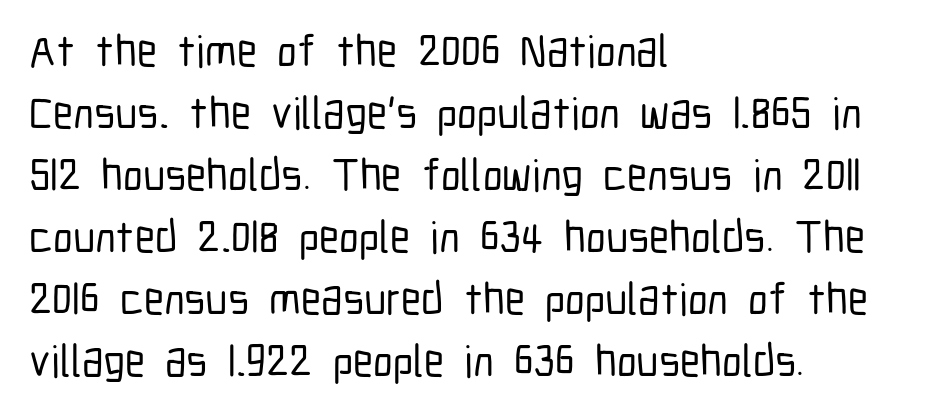
Think of a printed novel: that variable character pitch is what you see here. Horizontal alignment here is leftward, the default for most running prose. Compared with typical body copy, the letter spacing here is the same. The letters stand straight up with perfectly vertical stems.
